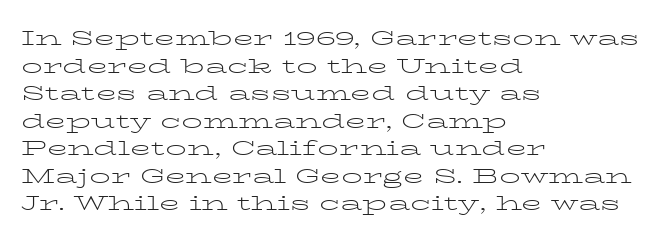
Teacher's note: observe the even left margin — that is flush-left alignment. The line texture is even and compact thanks to regular tracking. The lettering stays uniformly vertical, giving the passage a roman look. The baseline area is clear.
